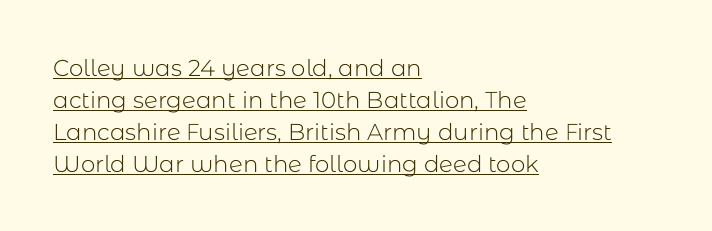
Letters have the restrained weight of plain body copy at most. A typesetter would call this zero additional tracking. Emphasis is given by a line drawn under the lettering. The passage is arranged the way most books set body copy — flush left.
